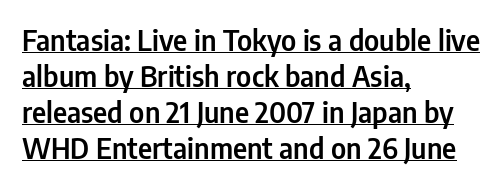
{"serif": "no", "italic": "no", "width": "condensed", "stroke_contrast": "low", "x_height": "medium", "monospaced": "no", "underline": "yes", "align": "left", "line_spacing": "normal", "line_spacing_ratio": 1.28, "letter_spacing": "normal", "letter_spacing_em": 0.0, "glyph_px": 28}
